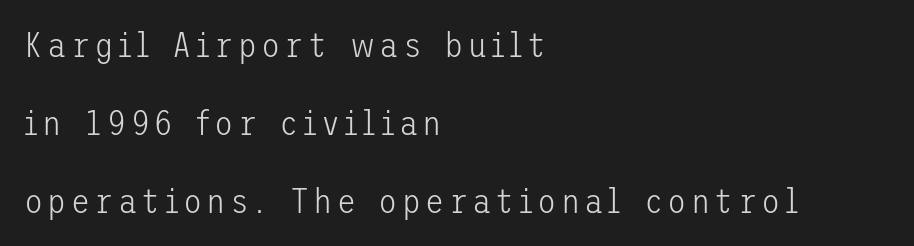
The image shows 35 px light sans-serif type, upright; set left-aligned, loose line spacing (2.23x), not underlined; low stroke contrast and a medium x-height.
